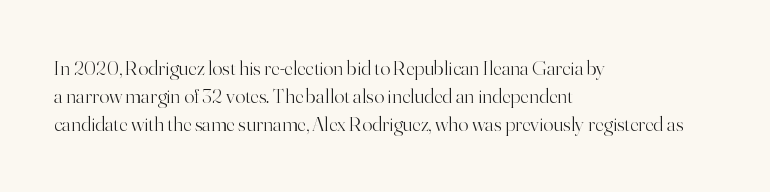
{"italic": "no", "bold": "no", "underline": "no", "align": "left", "line_spacing": "normal", "line_spacing_ratio": 1.34, "letter_spacing": "normal", "letter_spacing_em": 0.0, "glyph_px": 21}
